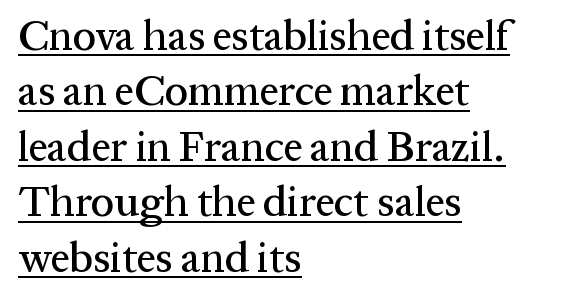
Think of a printed novel: that variable character pitch is what you see here. The rendering anchors every line to the left-hand side. The rendering keeps characters at their native spacing. In terms of letterform style, serifs are clearly present.
